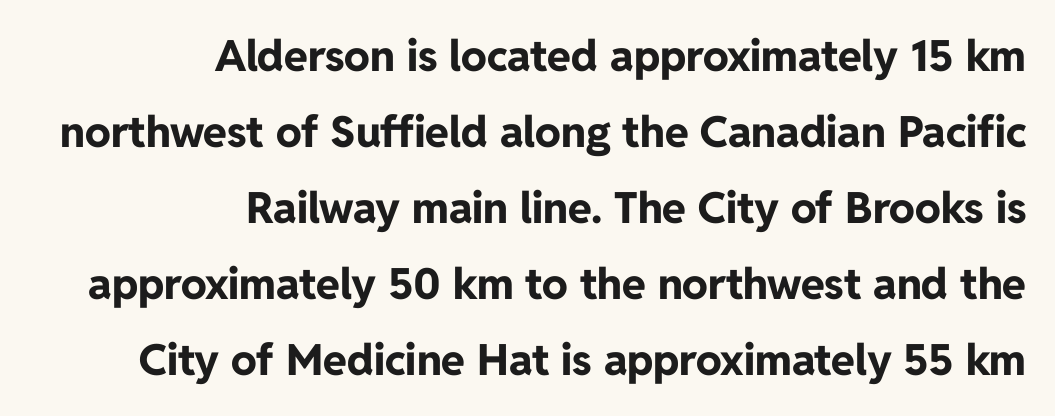
Q: Is the text bold? A: Yes.
Q: Is the text italic (slanted)? A: No, it is upright.
Q: Is the typeface a serif or a sans-serif typeface? A: Sans-serif.
Q: Is the text underlined? A: No.
Q: How is the paragraph aligned? A: Right-aligned.
Q: Is the spacing between letters normal or unusually wide? A: Normal.
Q: Width (condensed, normal, or wide)? A: Normal.
Q: Stroke contrast? A: Low.
Q: x-height? A: Medium.
Q: Monospaced? A: No.
